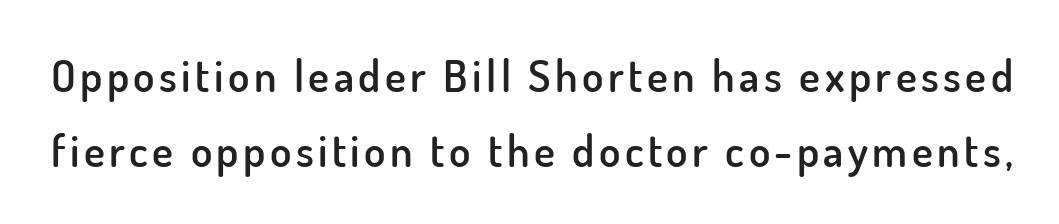
{"serif": "no", "italic": "no", "bold": "semi", "weight": "semibold", "width": "normal", "stroke_contrast": "low", "x_height": "small", "monospaced": "no", "underline": "no", "line_spacing": "normal", "line_spacing_ratio": 1.7, "glyph_px": 44}
